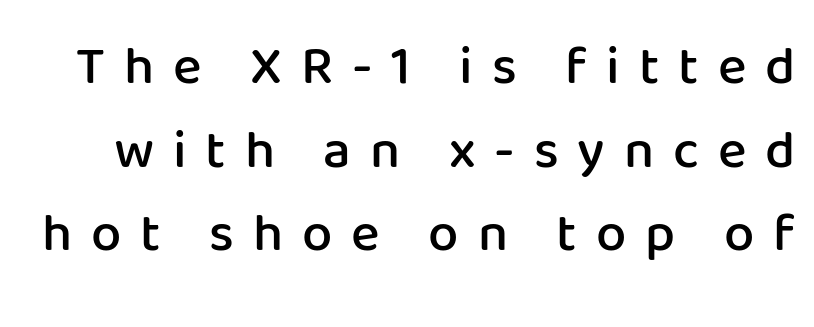
{"serif": "no", "italic": "no", "bold": "semi", "weight": "semibold", "width": "normal", "stroke_contrast": "low", "x_height": "medium", "monospaced": "no", "underline": "no", "line_spacing": "normal", "line_spacing_ratio": 1.55, "letter_spacing": "wide", "letter_spacing_em": 0.35, "glyph_px": 54}
